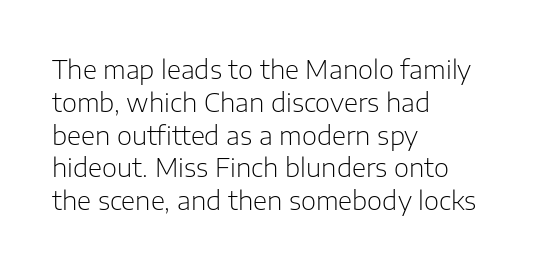
Q: Is the text bold? A: No.
Q: Is the text italic (slanted)? A: No, it is upright.
Q: Is the text underlined? A: No.
Q: How is the paragraph aligned? A: Left-aligned.
Q: Is the spacing between letters normal or unusually wide? A: Normal.
Q: Is the spacing between lines tight, normal or loose? A: Normal.
